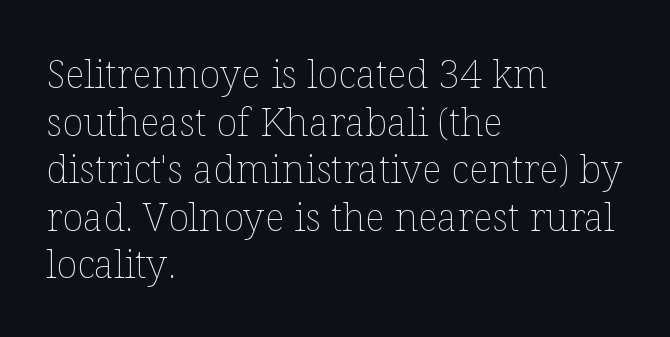
Q: Is the text bold? A: No.
Q: Is the text italic (slanted)? A: No, it is upright.
Q: Is the text underlined? A: No.
Q: How is the paragraph aligned? A: Left-aligned.
Q: Is the spacing between letters normal or unusually wide? A: Normal.
Q: Width (condensed, normal, or wide)? A: Normal.
Q: Stroke contrast? A: Low.
Q: x-height? A: Medium.
Q: Monospaced? A: No.
